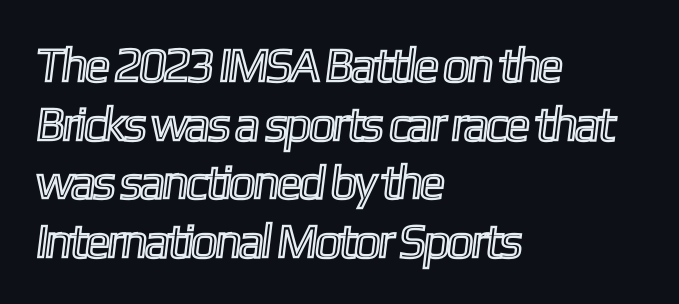
The type is set solid horizontally, with unmodified tracking. Leftover space on each line is placed entirely after the last word. Varying glyph widths throughout — classic text-font behaviour. The string is rendered with underlining switched off.
